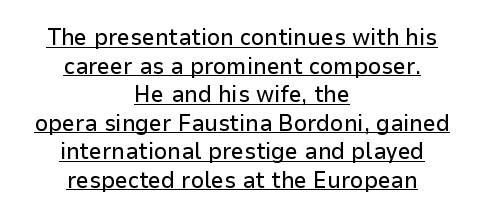
{"italic": "no", "underline": "yes", "align": "center", "line_spacing_ratio": 1.24, "letter_spacing": "normal", "letter_spacing_em": 0.0, "glyph_px": 23}
